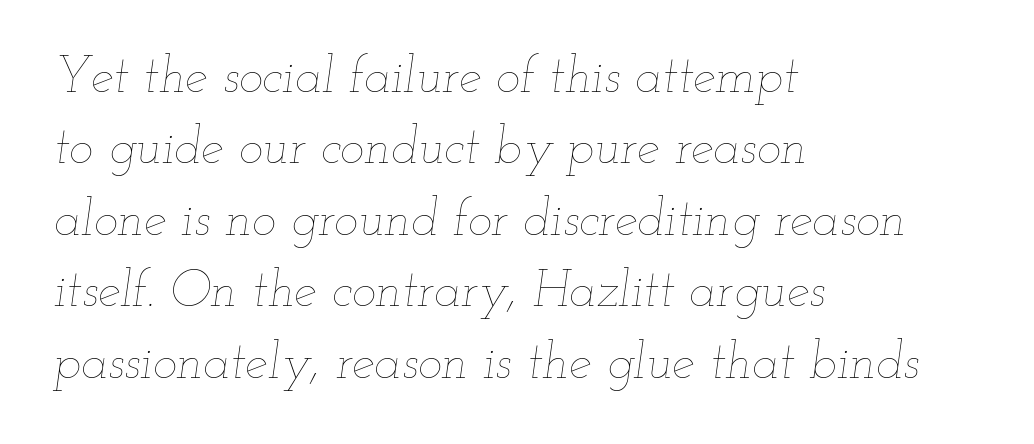
The image shows 51 px thin, wide type, italic (leaning right); set left-aligned, normal line spacing (1.4x), normal letter spacing, not underlined; low stroke contrast and a small x-height.
